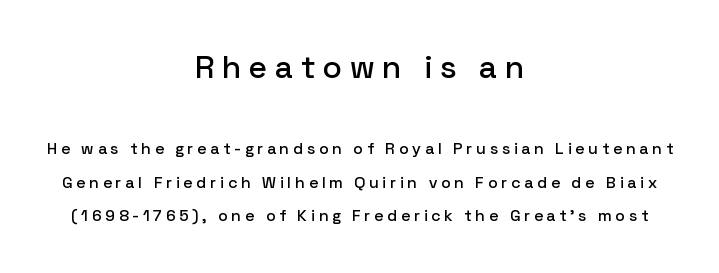
Q: Is the text italic (slanted)? A: No, it is upright.
Q: Is the typeface a serif or a sans-serif typeface? A: Sans-serif.
Q: Is the text underlined? A: No.
Q: How is the paragraph aligned? A: Centered.
Q: Is the spacing between letters normal or unusually wide? A: Unusually wide.
Q: Is the spacing between lines tight, normal or loose? A: Loose.
Q: Which block of text is set in a larger size, the first (top) or the second (bottom)? A: The first (top) one.
Q: Width (condensed, normal, or wide)? A: Normal.
Q: Stroke contrast? A: Low.
Q: x-height? A: Medium.
Q: Monospaced? A: No.
